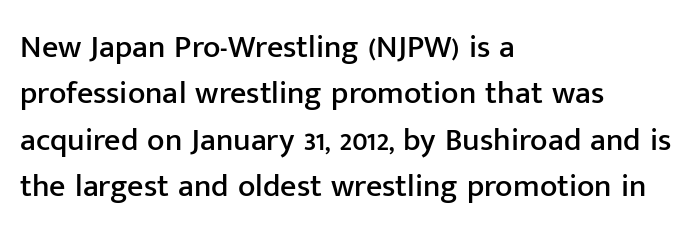
{"serif": "no", "italic": "no", "width": "normal", "stroke_contrast": "low", "x_height": "medium", "monospaced": "no", "underline": "no", "align": "left", "line_spacing": "normal", "line_spacing_ratio": 1.45, "letter_spacing": "normal", "letter_spacing_em": 0.0, "glyph_px": 32}
